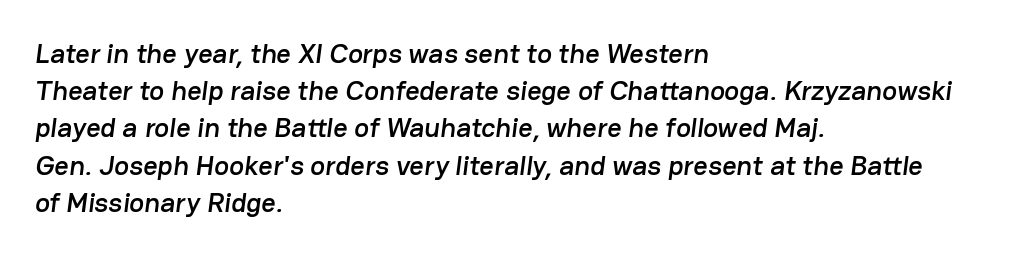
The image shows 28 px sans-serif type; set left-aligned, normal line spacing (1.33x), normal letter spacing, not underlined; low stroke contrast and a medium x-height.
